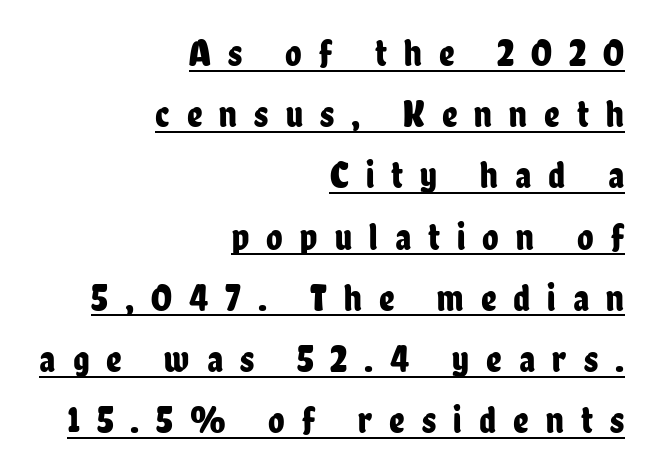
{"serif": "no", "italic": "no", "width": "condensed", "stroke_contrast": "low", "x_height": "medium", "monospaced": "no", "underline": "yes", "align": "right", "line_spacing": "normal", "line_spacing_ratio": 1.61, "letter_spacing": "wide", "letter_spacing_em": 0.45, "glyph_px": 38}
